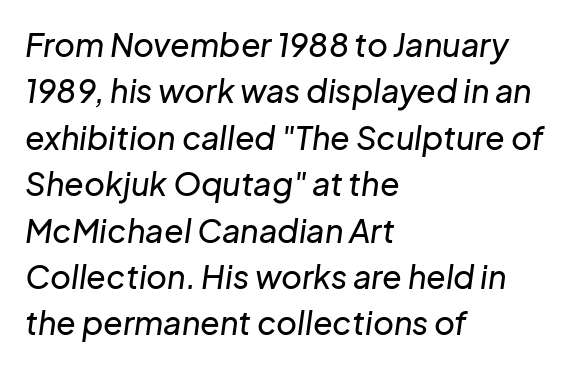
The passage shown has conventional tracking throughout. The lines sit at an ordinary, default distance from one another. Observe the lean: these are italic letterforms. The paragraph has a hard left edge and a soft right edge. The strip under each line holds only bare page. Each letter keeps its own natural width here, so spacing adapts to shape.
